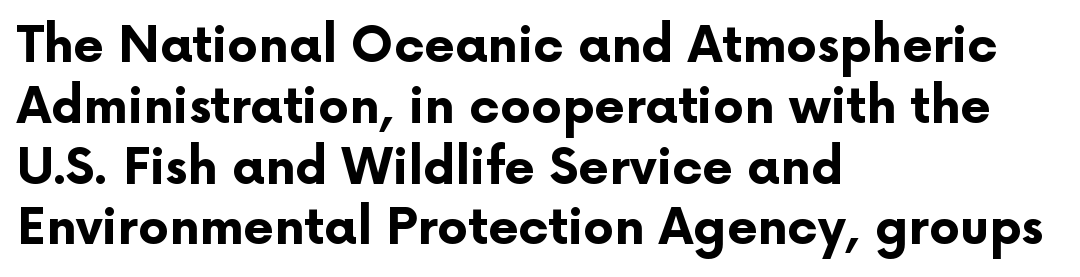
Notice how thick the strokes are: this is what a full bold looks like. In terms of letterspacing, this is plain default setting. Type style note: lacks serifs. Underline: absent. The lines in this sample share a left origin and differ only in where they stop.
